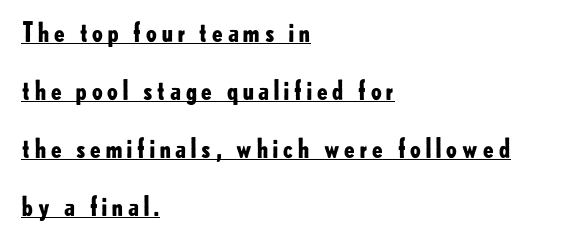
{"italic": "no", "bold": "yes", "underline": "yes", "align": "left", "line_spacing": "loose", "line_spacing_ratio": 2.23, "glyph_px": 26}
